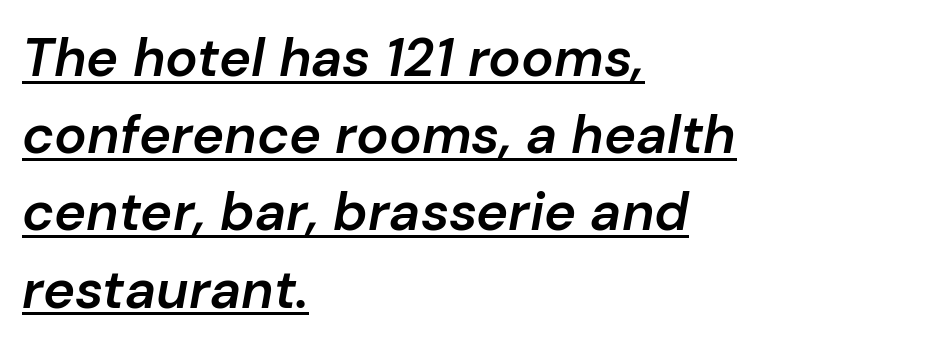
The specimen includes a rule beneath the text block's lines. Does extra space separate the letters? No, they use regular spacing. All the whitespace from short lines collects on the right. This sample has the flowing, uneven cadence of proportional lettering. This sample keeps an unexceptional amount of space between lines.
